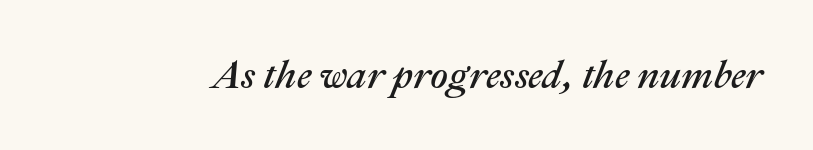
Characters are canted at an angle relative to the baseline's perpendicular. Beneath every word, the page is bare. Note the varied advance widths — an 'i' is clearly narrower than an 'm'. Look at the tracking — it's just the regular setting, nothing added.
